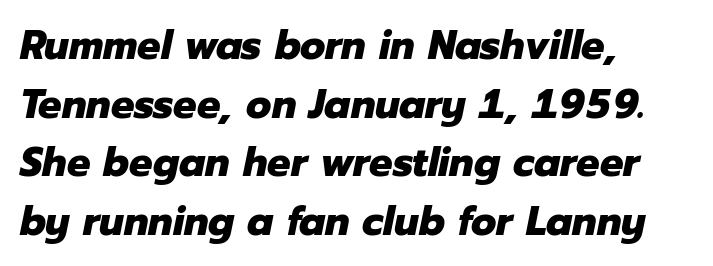
{"italic": "yes", "lean": "right", "slant_degrees": 12, "bold": "yes", "weight": "heavy", "width": "normal", "stroke_contrast": "low", "x_height": "medium", "monospaced": "no", "underline": "no", "align": "left", "line_spacing": "normal", "line_spacing_ratio": 1.43, "letter_spacing": "normal", "letter_spacing_em": 0.0, "glyph_px": 41}
